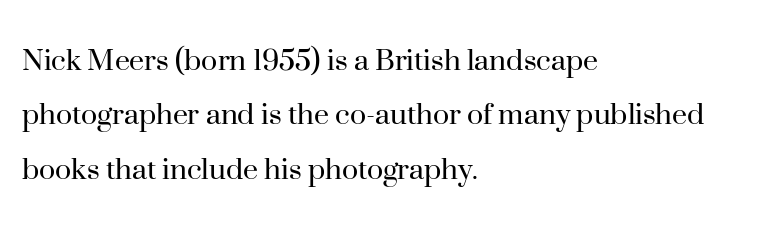
{"serif": "yes", "italic": "no", "bold": "no", "weight": "regular", "width": "normal", "stroke_contrast": "high", "x_height": "small", "monospaced": "no", "underline": "no", "align": "left", "line_spacing": "normal", "line_spacing_ratio": 1.6, "letter_spacing": "normal", "letter_spacing_em": 0.0, "glyph_px": 34}
